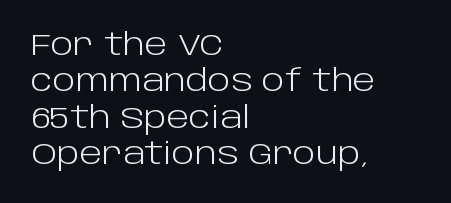
{"serif": "no", "italic": "no", "bold": "no", "weight": "light", "width": "normal", "stroke_contrast": "low", "x_height": "large", "monospaced": "no", "underline": "no", "align": "left", "line_spacing_ratio": 1.21, "letter_spacing": "normal", "letter_spacing_em": 0.0, "glyph_px": 30}
